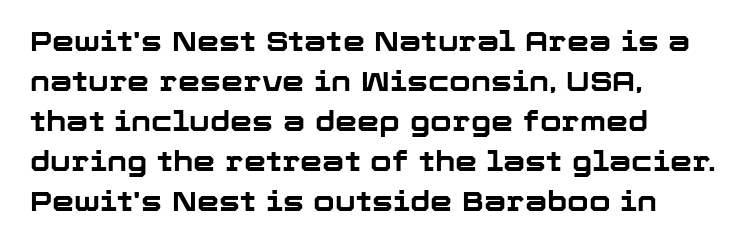
The image shows 28 px bold sans-serif type, upright; set left-aligned, normal line spacing (1.43x), normal letter spacing, not underlined; low stroke contrast and a medium x-height.
